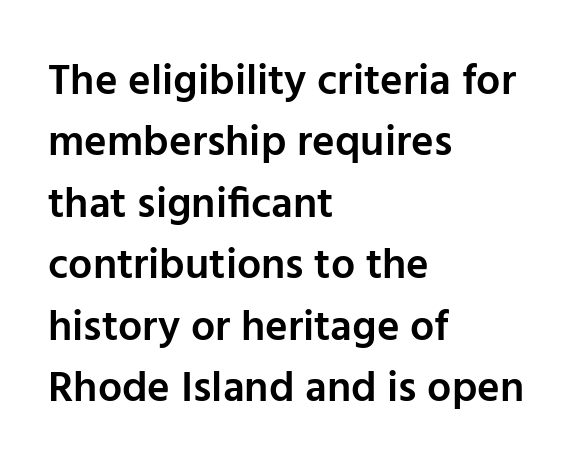
Q: Is the text bold? A: Semi-bold.
Q: Is the text italic (slanted)? A: No, it is upright.
Q: Is the typeface a serif or a sans-serif typeface? A: Sans-serif.
Q: Is the text underlined? A: No.
Q: How is the paragraph aligned? A: Left-aligned.
Q: Is the spacing between letters normal or unusually wide? A: Normal.
Q: Is the spacing between lines tight, normal or loose? A: Normal.
Q: Width (condensed, normal, or wide)? A: Normal.
Q: Stroke contrast? A: Low.
Q: x-height? A: Medium.
Q: Monospaced? A: No.
